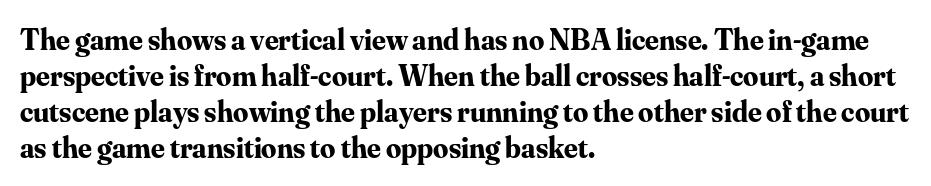
{"serif": "yes", "italic": "no", "bold": "yes", "weight": "bold", "width": "normal", "stroke_contrast": "medium", "x_height": "small", "monospaced": "no", "underline": "no", "align": "left", "line_spacing_ratio": 1.2, "letter_spacing": "normal", "letter_spacing_em": 0.0, "glyph_px": 30}
